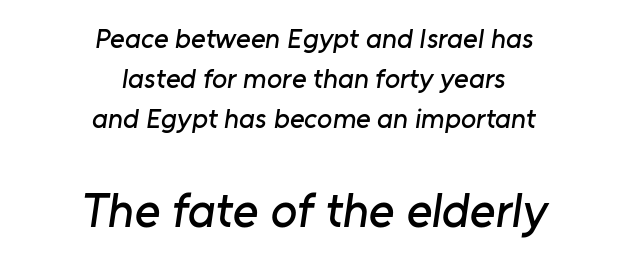
Q: Is the typeface a serif or a sans-serif typeface? A: Sans-serif.
Q: Is the text underlined? A: No.
Q: How is the paragraph aligned? A: Centered.
Q: Is the spacing between letters normal or unusually wide? A: Normal.
Q: Is the spacing between lines tight, normal or loose? A: Normal.
Q: Which block of text is set in a larger size, the first (top) or the second (bottom)? A: The second (bottom) one.
Q: Width (condensed, normal, or wide)? A: Normal.
Q: Stroke contrast? A: Low.
Q: x-height? A: Medium.
Q: Monospaced? A: No.
